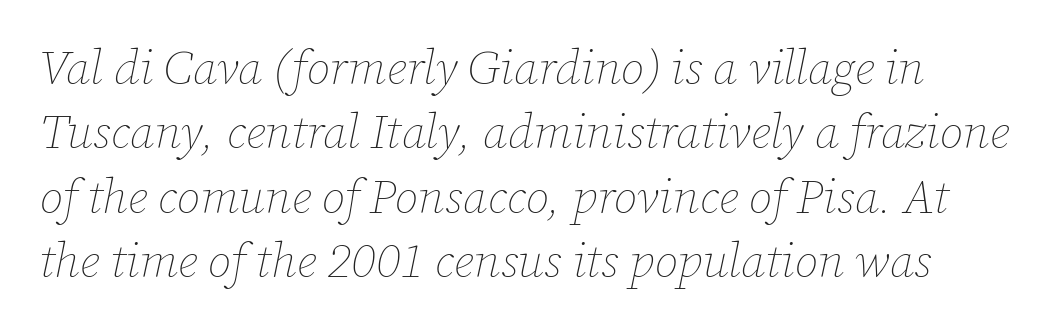
The image shows 48 px thin type, italic (leaning right); set normal line spacing (1.34x), normal letter spacing, not underlined; low stroke contrast and a medium x-height.
